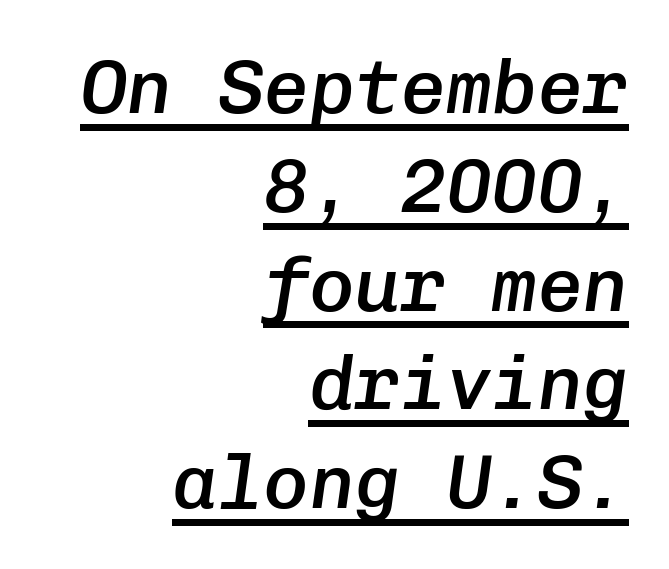
{"italic": "yes", "lean": "right", "slant_degrees": 8, "bold": "semi", "weight": "semibold", "width": "normal", "stroke_contrast": "low", "x_height": "medium", "monospaced": "yes", "underline": "yes", "align": "right", "line_spacing": "normal", "line_spacing_ratio": 1.3, "letter_spacing": "normal", "letter_spacing_em": 0.0, "glyph_px": 76}
